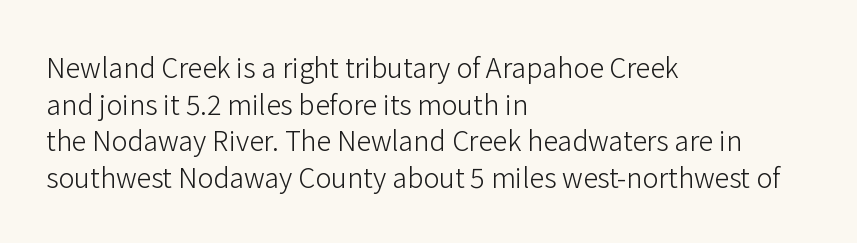
{"italic": "no", "bold": "no", "underline": "no", "align": "left", "line_spacing": "normal", "line_spacing_ratio": 1.36, "letter_spacing": "normal", "letter_spacing_em": 0.0, "glyph_px": 27}
